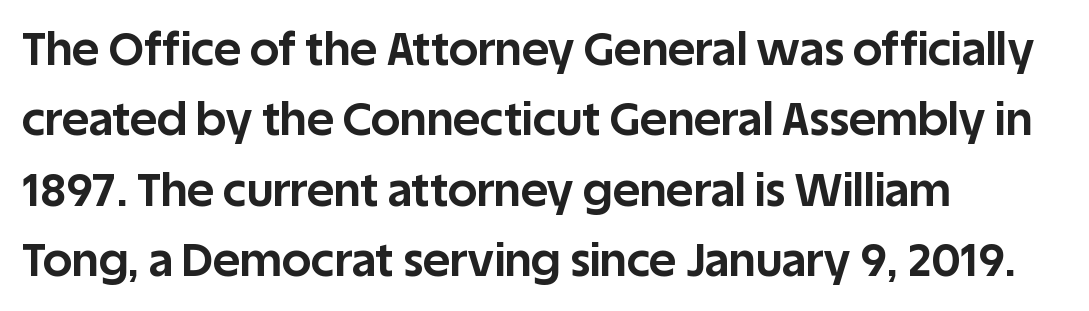
{"serif": "no", "italic": "no", "bold": "yes", "weight": "bold", "width": "normal", "stroke_contrast": "low", "x_height": "large", "monospaced": "no", "underline": "no", "align": "left", "line_spacing": "normal", "line_spacing_ratio": 1.53, "letter_spacing": "normal", "letter_spacing_em": 0.0, "glyph_px": 46}
